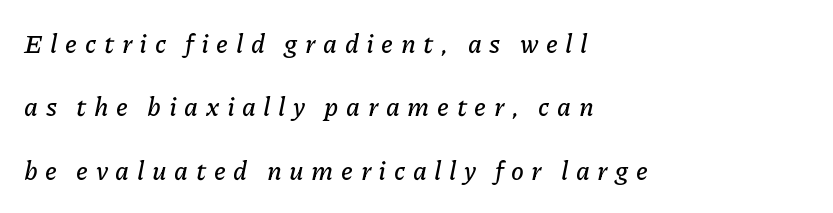
The rendering anchors every line to the left-hand side. Words float on clear page, feet unadorned. A typesetter would mark this as italic. Observe the wide spacing: letters keep a clear distance from each other. The vertical gap from one line to the next is large.
